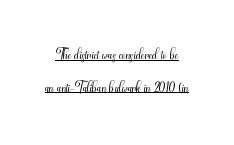
The space between consecutive lines is moderate. Students, note that the glyphs here touch the page at normal intervals. Compared with a typical body face, this is equally light or lighter still.
